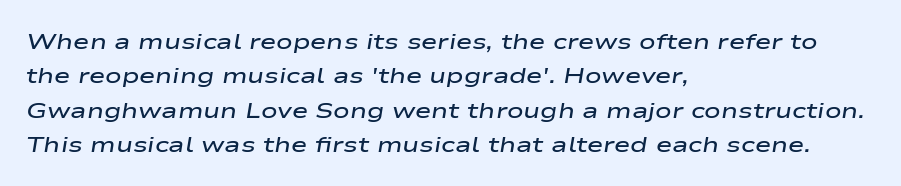
Q: Is the text bold? A: Semi-bold.
Q: Is the text italic (slanted)? A: Yes, it leans right by about 9 degrees.
Q: Is the text underlined? A: No.
Q: How is the paragraph aligned? A: Left-aligned.
Q: Is the spacing between letters normal or unusually wide? A: Normal.
Q: Is the spacing between lines tight, normal or loose? A: Normal.
